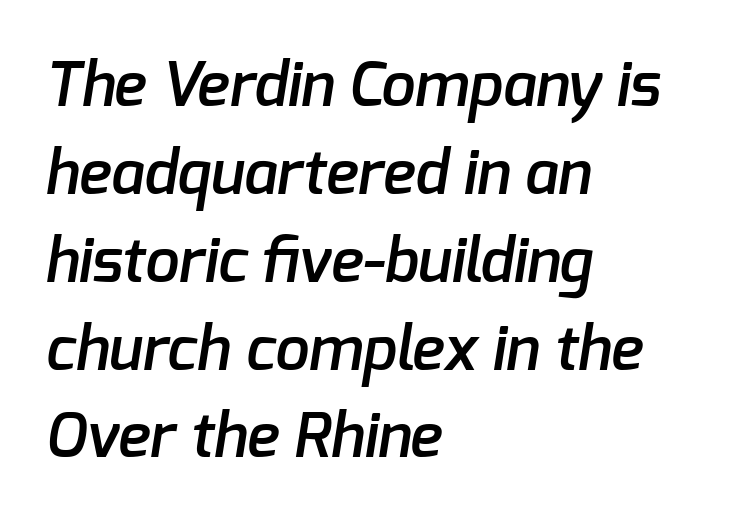
{"serif": "no", "bold": "semi", "weight": "semibold", "width": "normal", "stroke_contrast": "low", "x_height": "medium", "monospaced": "no", "underline": "no", "align": "left", "line_spacing": "normal", "line_spacing_ratio": 1.44, "letter_spacing": "normal", "letter_spacing_em": 0.0, "glyph_px": 61}
